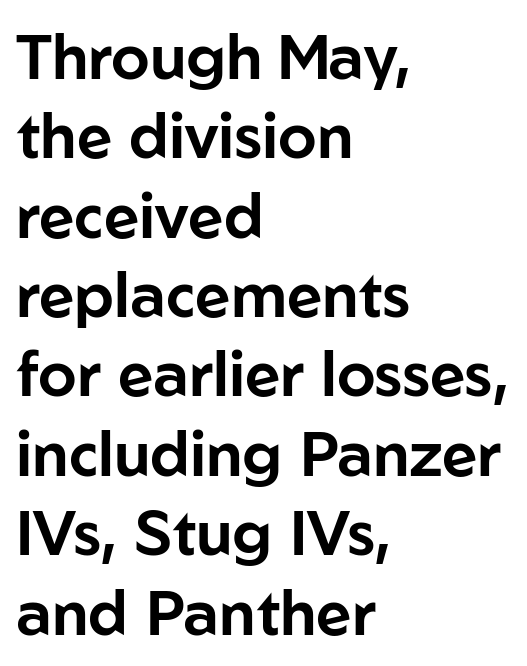
Regular leading. The space beneath each line is pristine and unruled. Style check: upright. Observe the ordinary spacing: letters are neighbours, not strangers. Visually the block forms a straight wall on the left and a jagged coastline on the right.
